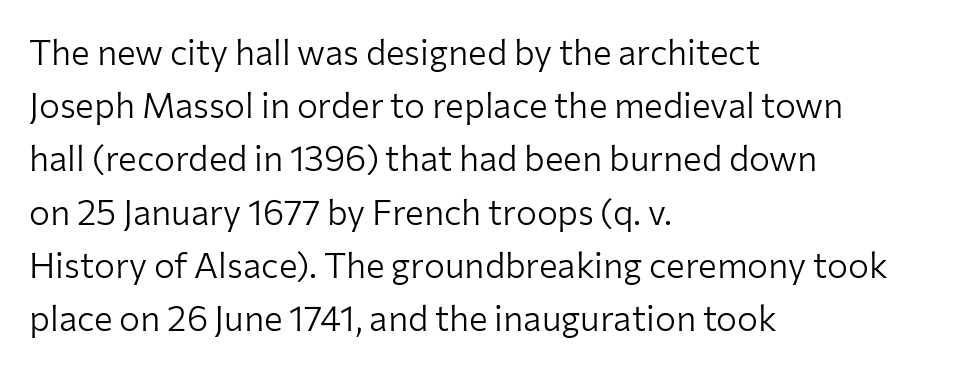
Q: Is the text bold? A: No.
Q: Is the text italic (slanted)? A: No, it is upright.
Q: Is the typeface a serif or a sans-serif typeface? A: Sans-serif.
Q: Is the text underlined? A: No.
Q: How is the paragraph aligned? A: Left-aligned.
Q: Is the spacing between letters normal or unusually wide? A: Normal.
Q: Is the spacing between lines tight, normal or loose? A: Normal.
Q: Width (condensed, normal, or wide)? A: Normal.
Q: Stroke contrast? A: Low.
Q: x-height? A: Medium.
Q: Monospaced? A: No.
